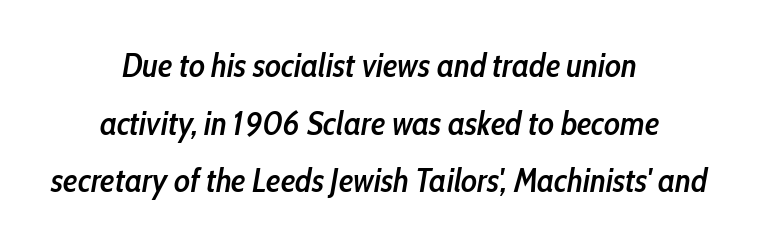
Look at the stroke-to-counter ratio: somewhat heavy, a semibold. Rendered with sloped, italic letterforms. A clean baseline with only descenders dipping below it. In terms of letterspacing, this is plain default setting.
